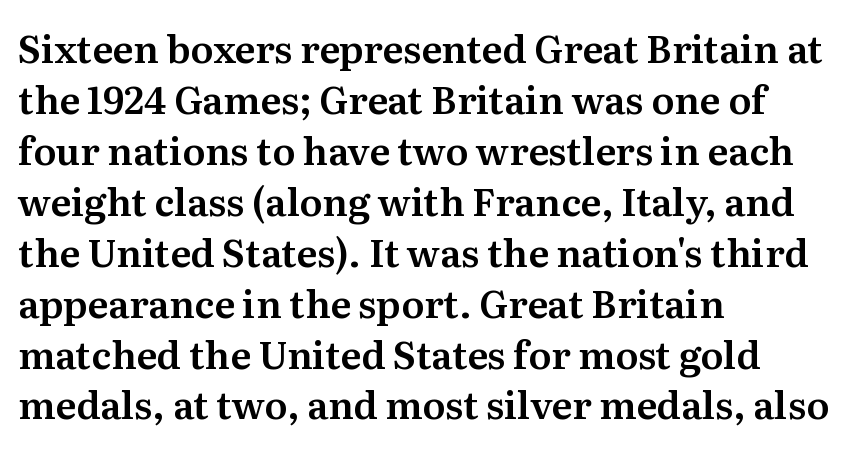
To sum up the face: it has serifs. Here the designer chose a conventional face with non-uniform glyph widths. Descenders are the only things crossing below the line. In terms of leading, this rendering sits right in the middle. Teacher's note: observe the even left margin — that is flush-left alignment.
